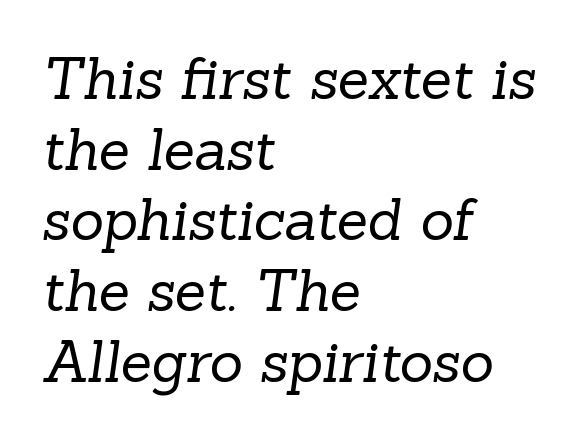
{"serif": "yes", "bold": "no", "weight": "regular", "width": "normal", "stroke_contrast": "low", "x_height": "medium", "monospaced": "no", "underline": "no", "align": "left", "line_spacing_ratio": 1.24, "letter_spacing": "normal", "letter_spacing_em": 0.0, "glyph_px": 57}
